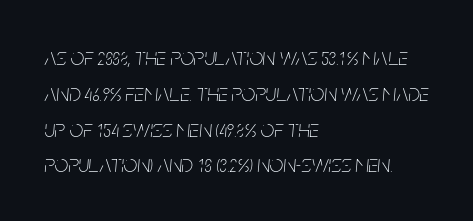
Q: Is the text bold? A: No.
Q: Is the text italic (slanted)? A: Yes, it leans right by about 5 degrees.
Q: Is the text underlined? A: No.
Q: How is the paragraph aligned? A: Left-aligned.
Q: Is the spacing between letters normal or unusually wide? A: Normal.
Q: Is the spacing between lines tight, normal or loose? A: Normal.
